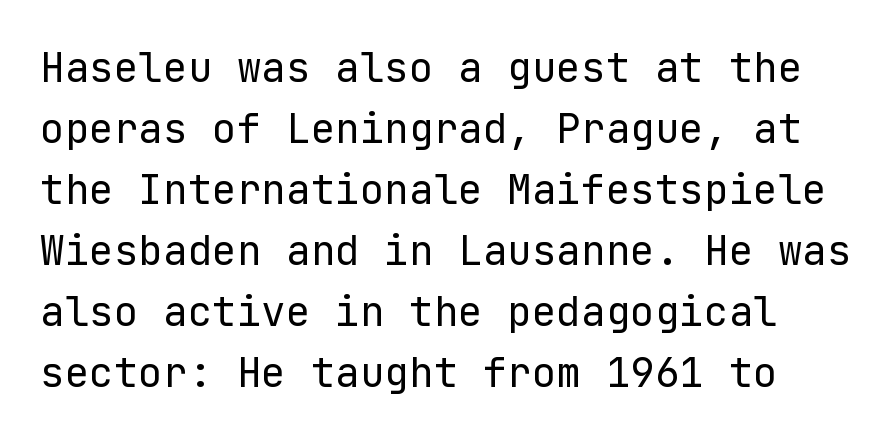
The image shows 41 px regular-weight sans-serif type, upright; set normal line spacing (1.49x), normal letter spacing, not underlined; low stroke contrast and a medium x-height.
